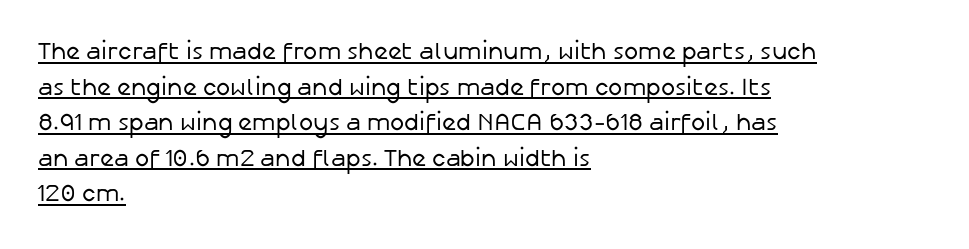
Q: Is the text bold? A: No.
Q: Is the text italic (slanted)? A: No, it is upright.
Q: Is the text underlined? A: Yes.
Q: How is the paragraph aligned? A: Left-aligned.
Q: Is the spacing between letters normal or unusually wide? A: Normal.
Q: Is the spacing between lines tight, normal or loose? A: Normal.
